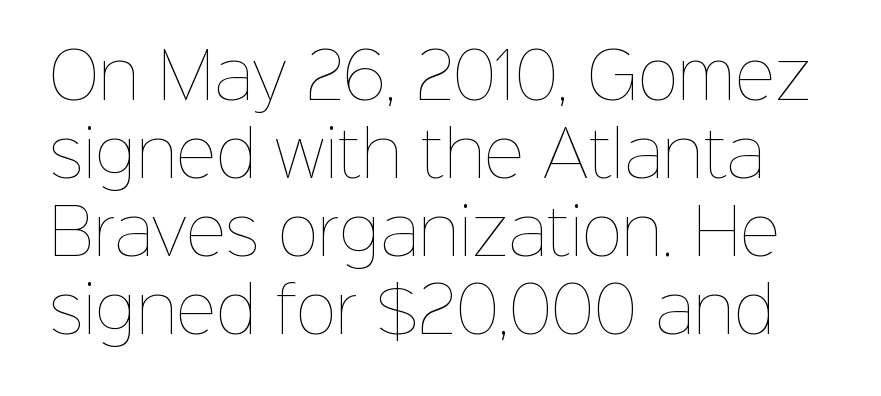
{"italic": "no", "bold": "no", "weight": "thin", "width": "normal", "stroke_contrast": "low", "x_height": "medium", "monospaced": "no", "underline": "no", "line_spacing": "normal", "line_spacing_ratio": 1.26, "letter_spacing": "normal", "letter_spacing_em": 0.0, "glyph_px": 62}
